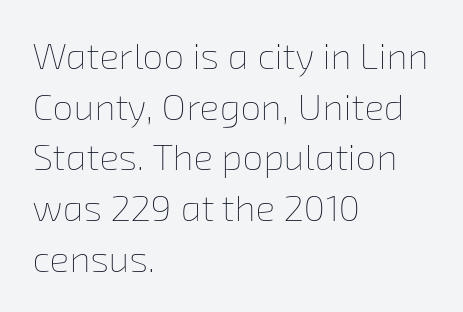
Every row of glyphs begins at an identical x-position on the left. The designer left line spacing at the default. Here the designer chose a conventional face with non-uniform glyph widths. Honestly, there is no underline to notice here at all. Characters follow at the spacing the type designer built in.
